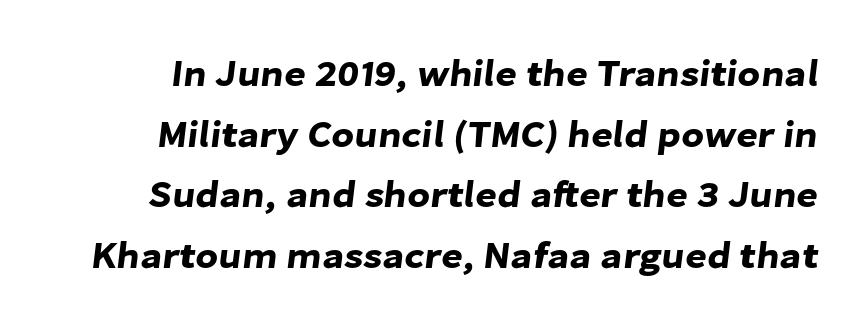
The image shows 37 px sans-serif type; set normal line spacing (1.64x), normal letter spacing, not underlined; low stroke contrast and a medium x-height.
